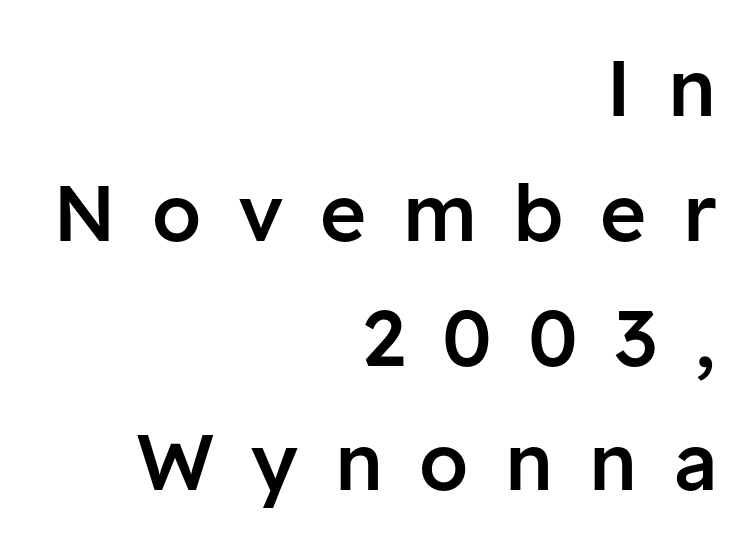
{"serif": "no", "italic": "no", "bold": "semi", "weight": "semibold", "width": "normal", "stroke_contrast": "low", "x_height": "medium", "monospaced": "no", "underline": "no", "align": "right", "line_spacing": "normal", "line_spacing_ratio": 1.58, "letter_spacing": "wide", "letter_spacing_em": 0.46, "glyph_px": 79}
